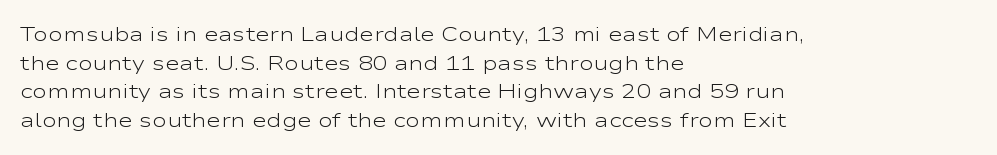
{"italic": "no", "bold": "no", "underline": "no", "align": "left", "line_spacing": "normal", "line_spacing_ratio": 1.43, "letter_spacing": "normal", "letter_spacing_em": 0.0, "glyph_px": 20}
